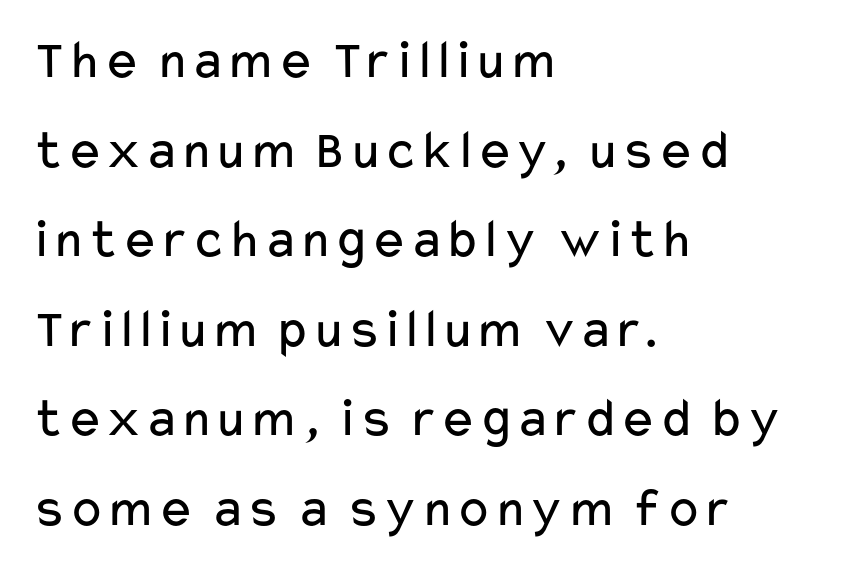
Q: Is the text bold? A: No.
Q: Is the text italic (slanted)? A: No, it is upright.
Q: Is the typeface a serif or a sans-serif typeface? A: Sans-serif.
Q: Is the text underlined? A: No.
Q: How is the paragraph aligned? A: Left-aligned.
Q: Is the spacing between letters normal or unusually wide? A: Normal.
Q: Is the spacing between lines tight, normal or loose? A: Normal.
Q: Width (condensed, normal, or wide)? A: Wide.
Q: Stroke contrast? A: Low.
Q: x-height? A: Medium.
Q: Monospaced? A: No.
